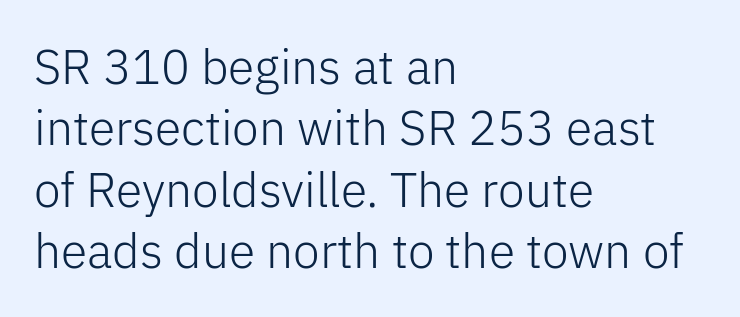
The image shows 48 px light sans-serif type, upright; set left-aligned, normal line spacing (1.28x), normal letter spacing, not underlined; low stroke contrast and a medium x-height.
